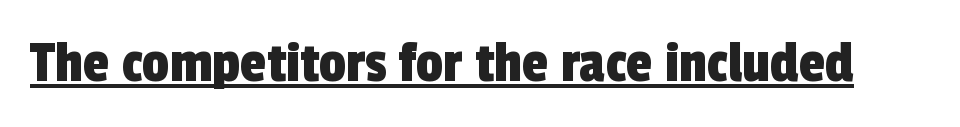
The image shows 60 px condensed sans-serif type; set normal letter spacing, underlined; a medium x-height.
